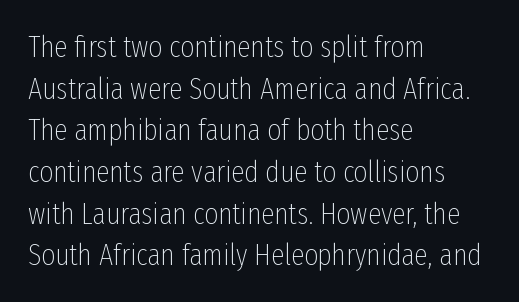
{"serif": "no", "italic": "no", "bold": "no", "weight": "thin", "width": "condensed", "stroke_contrast": "low", "x_height": "medium", "monospaced": "no", "underline": "no", "align": "left", "line_spacing": "normal", "line_spacing_ratio": 1.39, "letter_spacing": "normal", "letter_spacing_em": 0.0, "glyph_px": 30}
